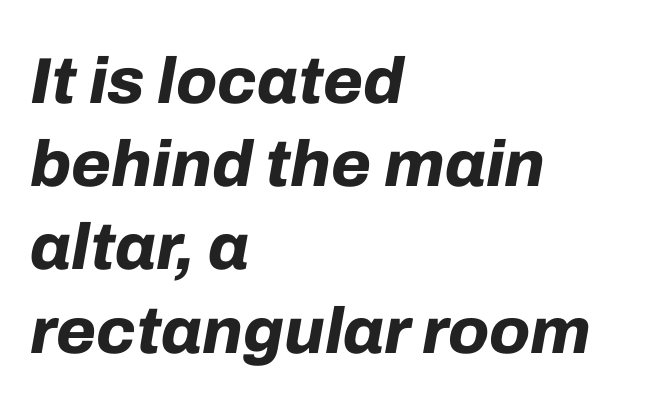
The image shows 65 px bold type, italic (leaning right); set left-aligned, normal line spacing (1.28x), normal letter spacing, not underlined; low stroke contrast and a medium x-height.
